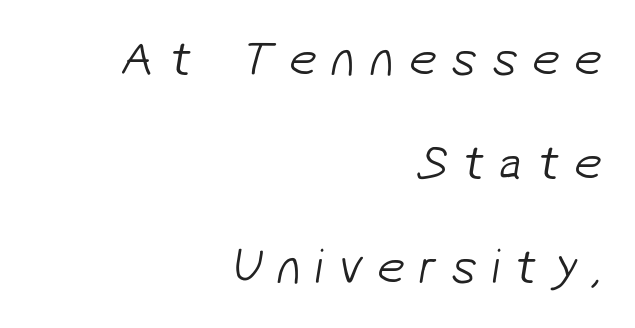
Q: Is the text bold? A: No.
Q: Is the typeface a serif or a sans-serif typeface? A: Sans-serif.
Q: Is the text underlined? A: No.
Q: How is the paragraph aligned? A: Right-aligned.
Q: Is the spacing between letters normal or unusually wide? A: Unusually wide.
Q: Is the spacing between lines tight, normal or loose? A: Loose.
Q: Width (condensed, normal, or wide)? A: Normal.
Q: Stroke contrast? A: Low.
Q: x-height? A: Medium.
Q: Monospaced? A: No.
